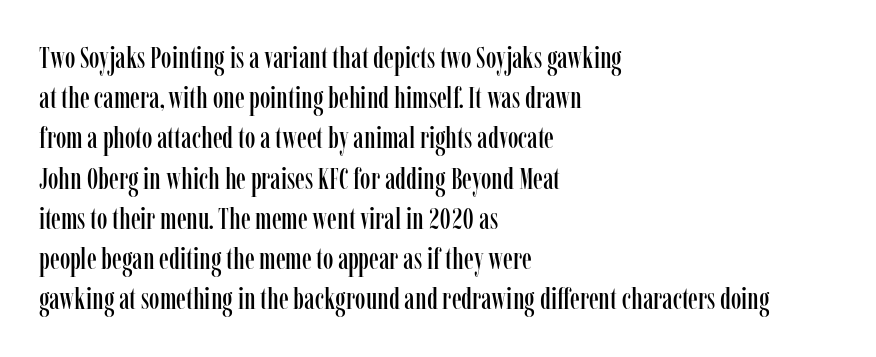
Honestly, the row spacing looks completely unremarkable. This sample is left-justified, so line endings fall wherever the words run out. Nope, not italic — everything's standing straight. The specimen omits any rule beneath the text block's lines. No extra tracking has been applied to these lines.
